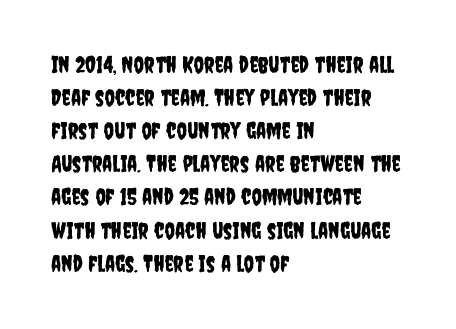
{"italic": "no", "underline": "no", "align": "left", "line_spacing": "normal", "line_spacing_ratio": 1.44, "letter_spacing": "normal", "letter_spacing_em": 0.0, "glyph_px": 23}
